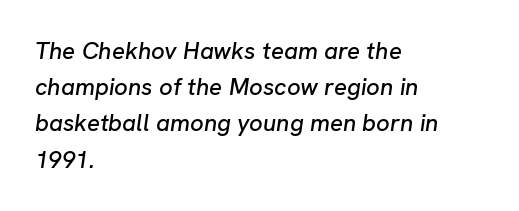
The image shows 24 px text type, italic (leaning right); set left-aligned, normal line spacing (1.51x), normal letter spacing, not underlined.
